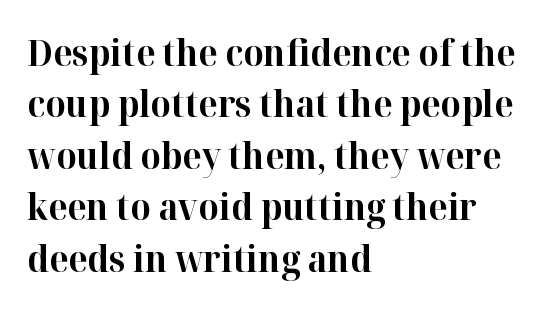
{"serif": "yes", "italic": "no", "bold": "yes", "weight": "bold", "width": "normal", "stroke_contrast": "high", "x_height": "medium", "monospaced": "no", "underline": "no", "align": "left", "line_spacing": "normal", "line_spacing_ratio": 1.43, "letter_spacing": "normal", "letter_spacing_em": 0.0, "glyph_px": 36}
